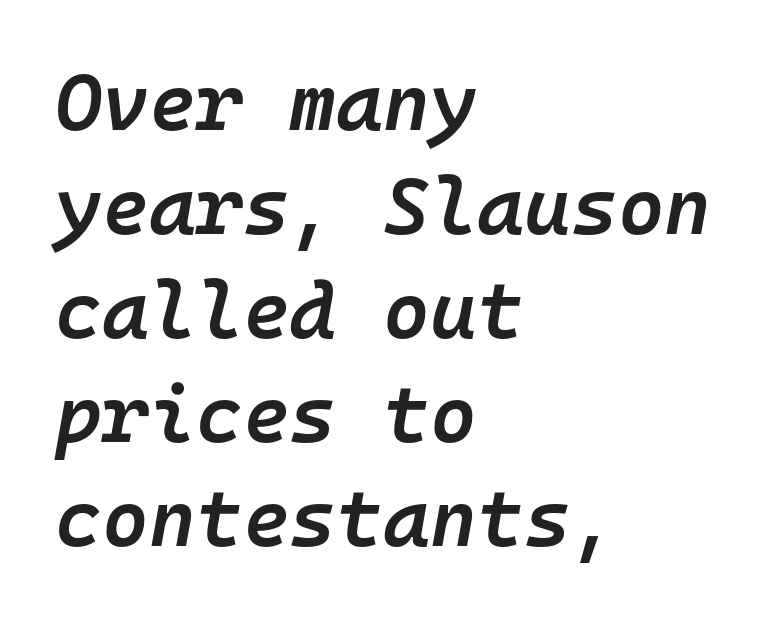
{"italic": "yes", "lean": "right", "slant_degrees": 10, "bold": "semi", "weight": "semibold", "width": "normal", "stroke_contrast": "low", "x_height": "medium", "monospaced": "yes", "underline": "no", "align": "left", "line_spacing": "normal", "line_spacing_ratio": 1.3, "letter_spacing": "normal", "letter_spacing_em": 0.0, "glyph_px": 80}
